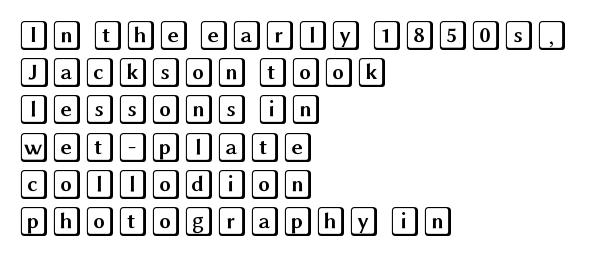
There is no visible air inserted between adjacent glyphs. The setting favours the left margin, as ordinary paragraphs usually do. Glance below the letters and you will spot only blank space. Quick note: not italic, upright.
